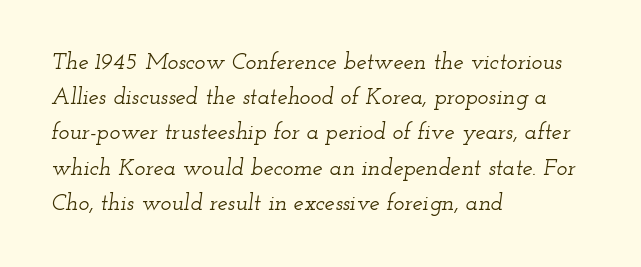
The image shows 23 px text type, italic (leaning right); set left-aligned, normal line spacing (1.53x), normal letter spacing, not underlined.
